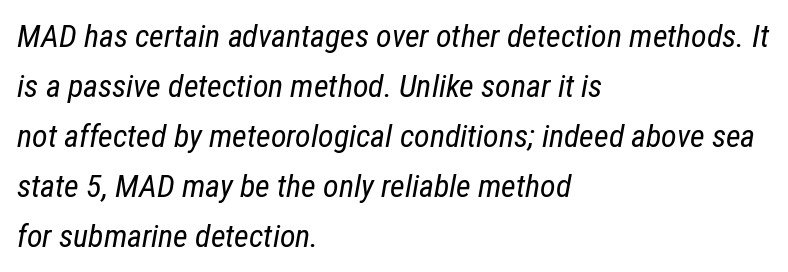
Q: Is the text bold? A: No.
Q: Is the text italic (slanted)? A: Yes, it leans right by about 12 degrees.
Q: Is the text underlined? A: No.
Q: How is the paragraph aligned? A: Left-aligned.
Q: Is the spacing between letters normal or unusually wide? A: Normal.
Q: Is the spacing between lines tight, normal or loose? A: Normal.
Q: Width (condensed, normal, or wide)? A: Condensed.
Q: Stroke contrast? A: Low.
Q: x-height? A: Medium.
Q: Monospaced? A: No.
